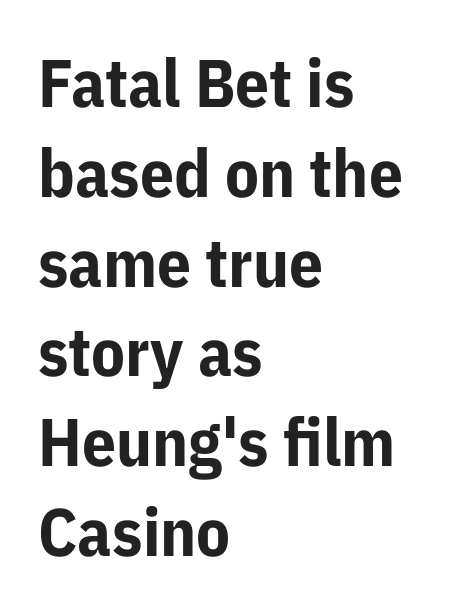
Q: Is the text bold? A: Yes.
Q: Is the text italic (slanted)? A: No, it is upright.
Q: Is the typeface a serif or a sans-serif typeface? A: Sans-serif.
Q: Is the text underlined? A: No.
Q: How is the paragraph aligned? A: Left-aligned.
Q: Is the spacing between letters normal or unusually wide? A: Normal.
Q: Is the spacing between lines tight, normal or loose? A: Normal.
Q: Width (condensed, normal, or wide)? A: Normal.
Q: Stroke contrast? A: Low.
Q: x-height? A: Medium.
Q: Monospaced? A: No.
